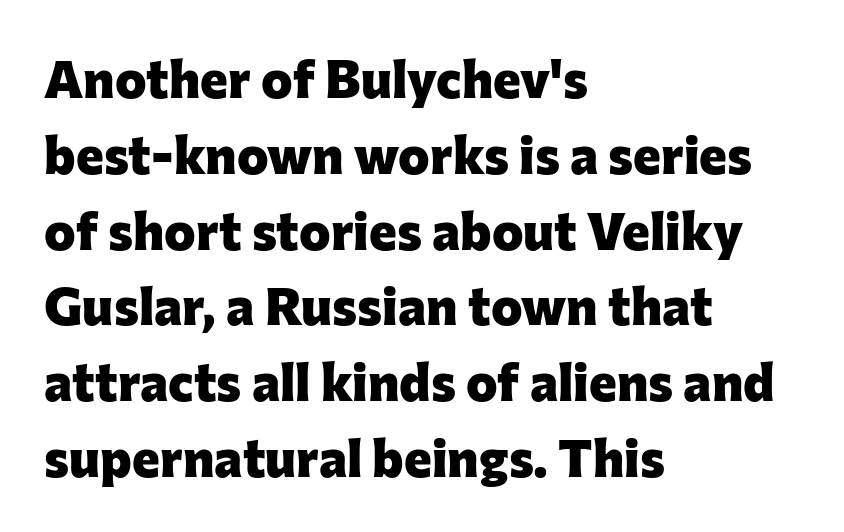
The image shows 53 px heavy sans-serif type, upright; set left-aligned, normal line spacing (1.43x), normal letter spacing, not underlined; low stroke contrast and a medium x-height.
